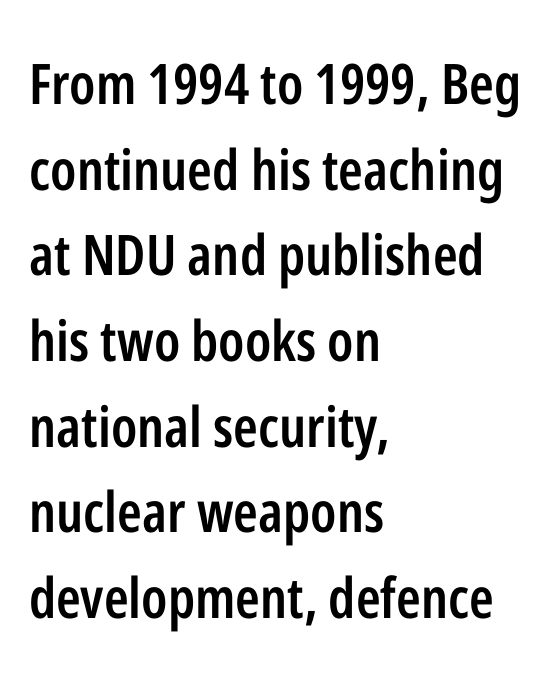
Q: Is the text bold? A: Semi-bold.
Q: Is the text italic (slanted)? A: No, it is upright.
Q: Is the typeface a serif or a sans-serif typeface? A: Sans-serif.
Q: Is the text underlined? A: No.
Q: How is the paragraph aligned? A: Left-aligned.
Q: Is the spacing between letters normal or unusually wide? A: Normal.
Q: Is the spacing between lines tight, normal or loose? A: Normal.
Q: Width (condensed, normal, or wide)? A: Condensed.
Q: Stroke contrast? A: Low.
Q: x-height? A: Medium.
Q: Monospaced? A: No.
